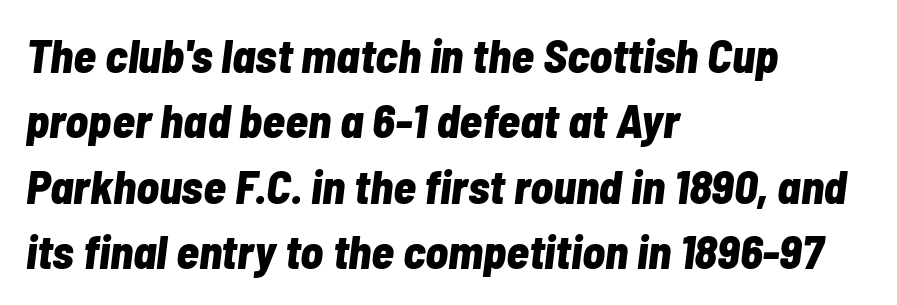
{"italic": "yes", "lean": "right", "slant_degrees": 7, "bold": "yes", "weight": "bold", "width": "condensed", "stroke_contrast": "low", "x_height": "medium", "monospaced": "no", "underline": "no", "align": "left", "line_spacing": "normal", "line_spacing_ratio": 1.39, "letter_spacing": "normal", "letter_spacing_em": 0.0, "glyph_px": 47}
